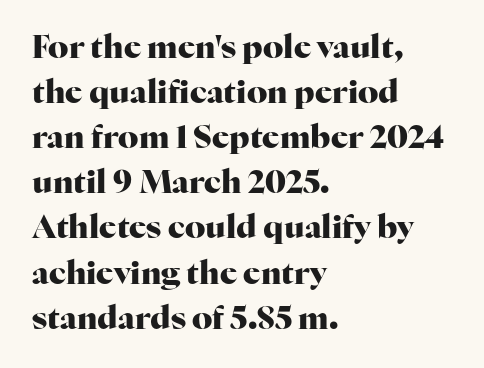
Q: Is the text bold? A: Yes.
Q: Is the text italic (slanted)? A: No, it is upright.
Q: Is the typeface a serif or a sans-serif typeface? A: Serif.
Q: Is the text underlined? A: No.
Q: How is the paragraph aligned? A: Left-aligned.
Q: Is the spacing between letters normal or unusually wide? A: Normal.
Q: Is the spacing between lines tight, normal or loose? A: Normal.
Q: Width (condensed, normal, or wide)? A: Normal.
Q: Stroke contrast? A: High.
Q: x-height? A: Medium.
Q: Monospaced? A: No.
